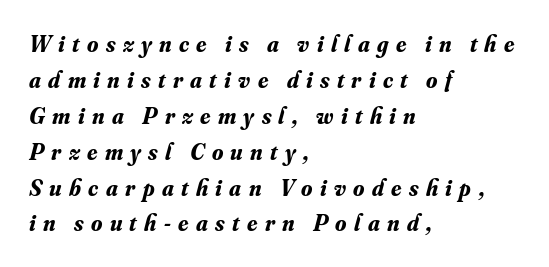
The image shows 23 px bold type, italic (leaning right); set left-aligned, normal line spacing (1.56x), unusually wide letter spacing (+0.32 em), not underlined.
